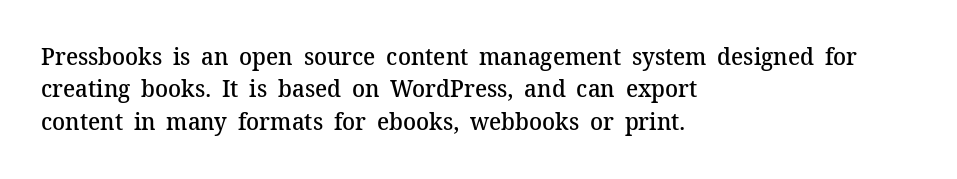
The image shows 24 px text type, upright; set left-aligned, normal line spacing (1.35x), normal letter spacing, not underlined.
